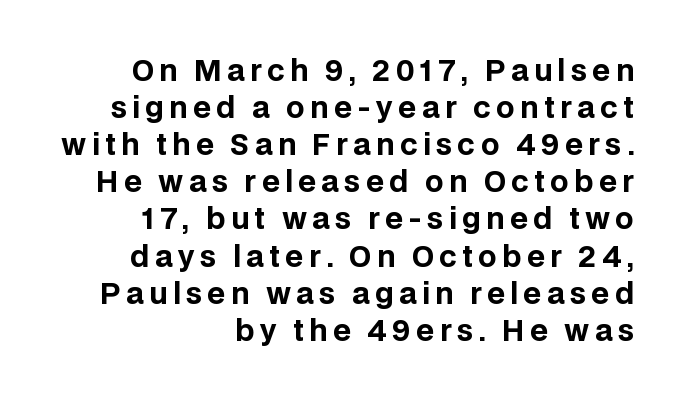
Q: Is the text bold? A: Yes.
Q: Is the text italic (slanted)? A: No, it is upright.
Q: Is the typeface a serif or a sans-serif typeface? A: Sans-serif.
Q: Is the text underlined? A: No.
Q: How is the paragraph aligned? A: Right-aligned.
Q: Is the spacing between lines tight, normal or loose? A: Normal.
Q: Width (condensed, normal, or wide)? A: Normal.
Q: Stroke contrast? A: Low.
Q: x-height? A: Large.
Q: Monospaced? A: No.
